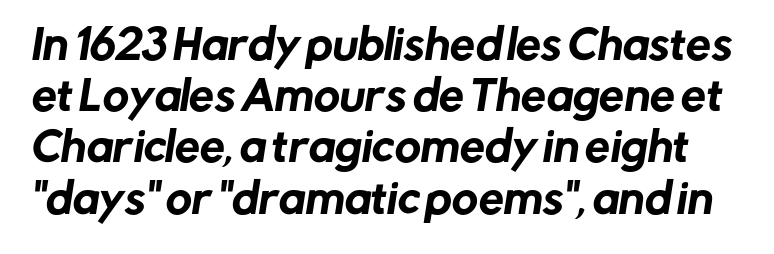
{"serif": "no", "width": "normal", "stroke_contrast": "low", "x_height": "medium", "monospaced": "no", "underline": "no", "line_spacing": "normal", "line_spacing_ratio": 1.28, "letter_spacing": "normal", "letter_spacing_em": 0.0, "glyph_px": 40}
